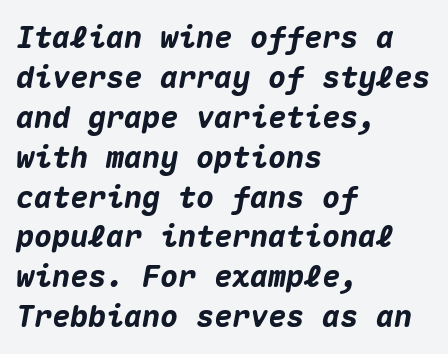
Each letter, wide or thin by design, is forced into the same width here. The lines sit at an ordinary, default distance from one another. The lettering tilts uniformly, giving the passage an italic look. Short and long lines alike share a common starting point at left. Nobody touched the tracking dial on this one.
